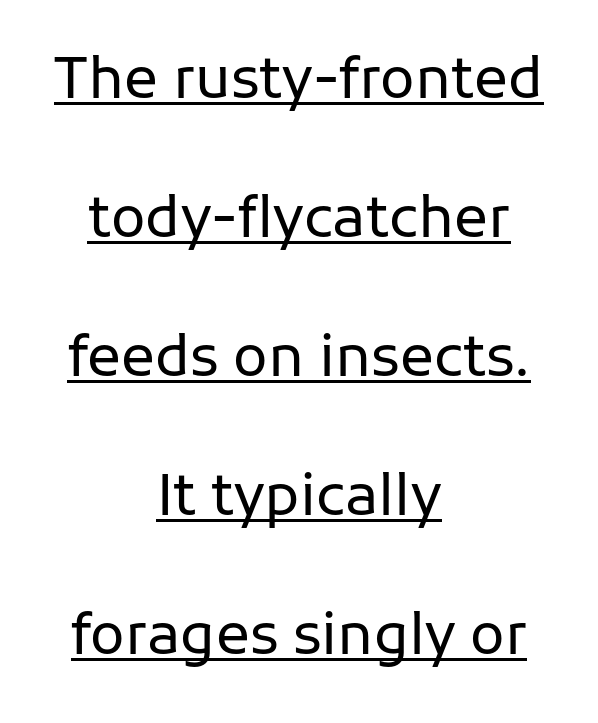
Q: Is the text bold? A: No.
Q: Is the text italic (slanted)? A: No, it is upright.
Q: Is the typeface a serif or a sans-serif typeface? A: Sans-serif.
Q: Is the text underlined? A: Yes.
Q: How is the paragraph aligned? A: Centered.
Q: Is the spacing between letters normal or unusually wide? A: Normal.
Q: Is the spacing between lines tight, normal or loose? A: Loose.
Q: Width (condensed, normal, or wide)? A: Normal.
Q: Stroke contrast? A: Low.
Q: x-height? A: Medium.
Q: Monospaced? A: No.
